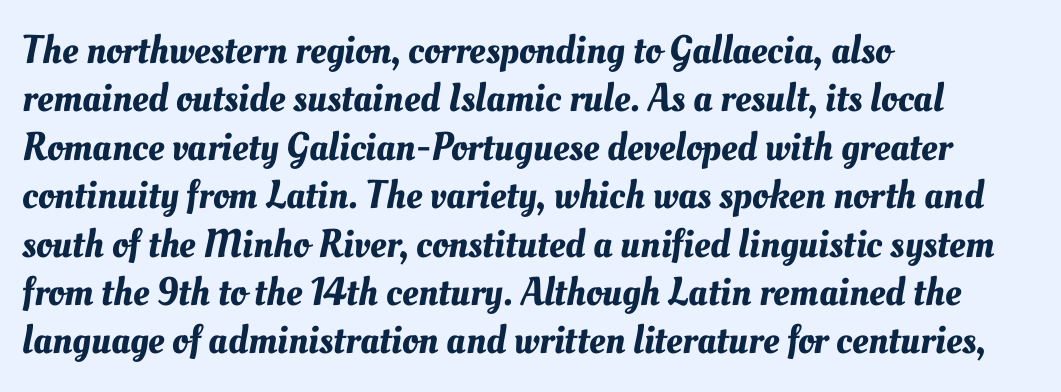
Q: Is the text underlined? A: No.
Q: How is the paragraph aligned? A: Left-aligned.
Q: Is the spacing between letters normal or unusually wide? A: Normal.
Q: Width (condensed, normal, or wide)? A: Normal.
Q: Stroke contrast? A: Medium.
Q: x-height? A: Small.
Q: Monospaced? A: No.
